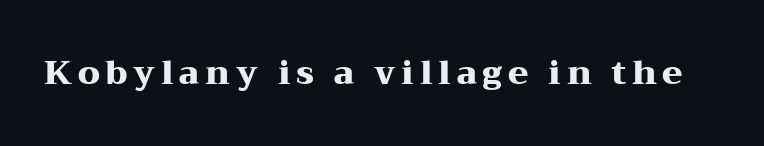
Q: Is the text bold? A: Yes.
Q: Is the text italic (slanted)? A: No, it is upright.
Q: Is the typeface a serif or a sans-serif typeface? A: Serif.
Q: Is the text underlined? A: No.
Q: Width (condensed, normal, or wide)? A: Wide.
Q: Stroke contrast? A: Medium.
Q: x-height? A: Medium.
Q: Monospaced? A: No.
